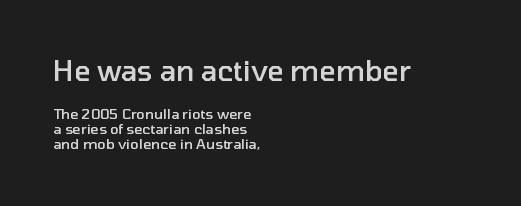
Q: Is the text bold? A: Semi-bold.
Q: Is the text italic (slanted)? A: No, it is upright.
Q: Is the typeface a serif or a sans-serif typeface? A: Sans-serif.
Q: Is the text underlined? A: No.
Q: How is the paragraph aligned? A: Left-aligned.
Q: Is the spacing between letters normal or unusually wide? A: Normal.
Q: Is the spacing between lines tight, normal or loose? A: Tight.
Q: Which block of text is set in a larger size, the first (top) or the second (bottom)? A: The first (top) one.
Q: Width (condensed, normal, or wide)? A: Normal.
Q: Stroke contrast? A: Low.
Q: x-height? A: Medium.
Q: Monospaced? A: No.
